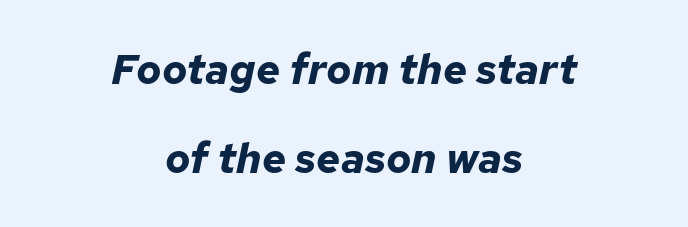
Is this a fixed-width face? No — the glyphs have proportional, varying widths. The vertical gap from one line to the next is large. These lines stack symmetrically, like a column narrowing and widening about its center. Bold? Absolutely — the strokes are thick and heavy. Observe the lean: these are italic letterforms.
